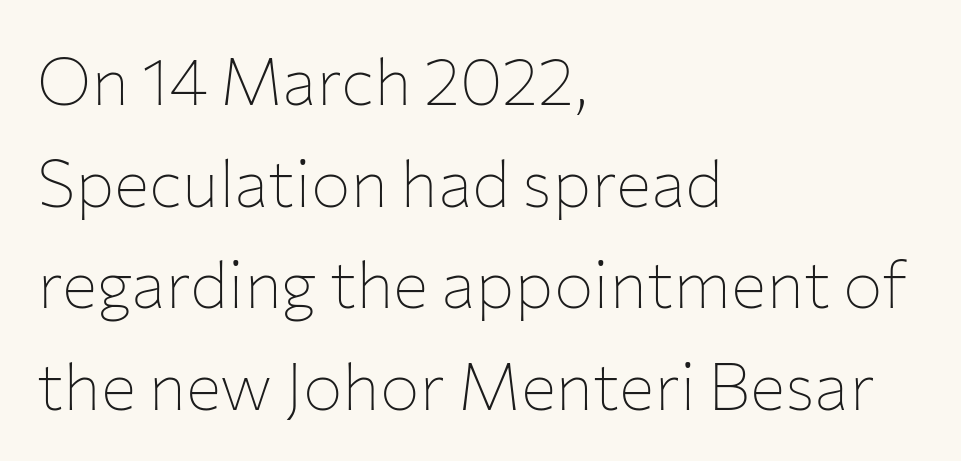
Ordinary non-slanted type is in use. Nope, no serifs anywhere on these letters. Is this a fixed-width face? No — the glyphs have proportional, varying widths. No extra ink here — the face is not bold. Typeset ragged right — the left edge is the straight one. The glyphs are unaccompanied by any horizontal stroke below them.
